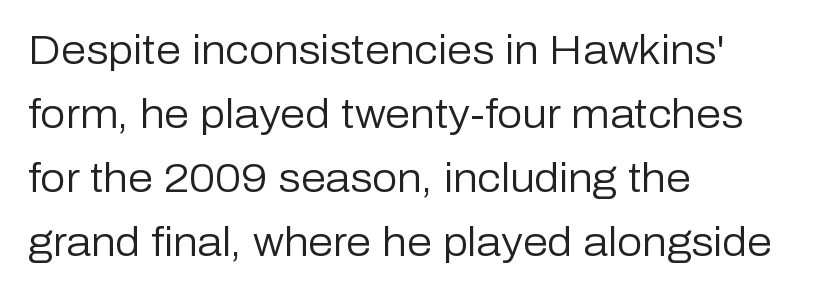
The image shows 40 px regular-weight sans-serif type, upright; set left-aligned, normal line spacing (1.6x), normal letter spacing, not underlined; low stroke contrast and a medium x-height.
